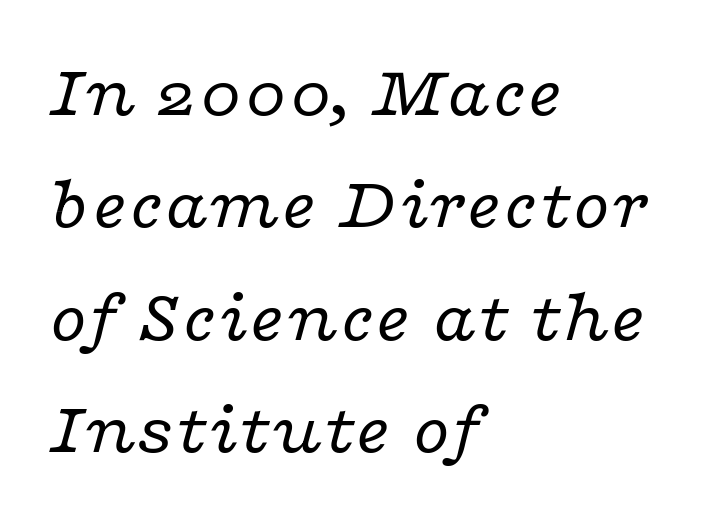
The image shows 75 px regular-weight, wide serif type, italic (leaning right); set left-aligned, normal line spacing (1.5x), normal letter spacing, not underlined; low stroke contrast and a medium x-height.
